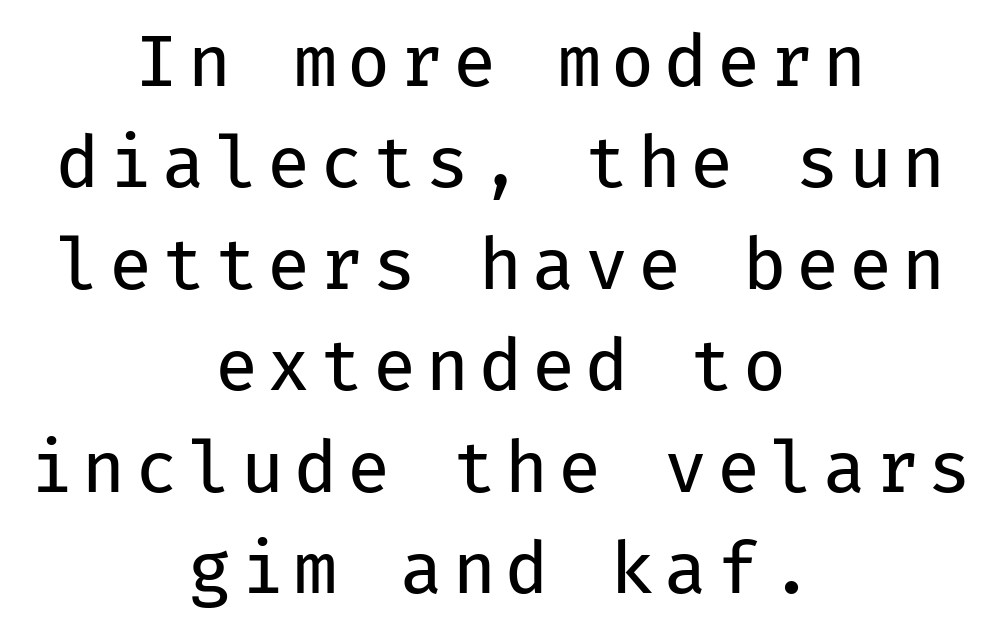
The image shows 70 px regular-weight sans-serif type, upright, monospaced; set centered, normal line spacing (1.45x), not underlined; low stroke contrast and a medium x-height.
